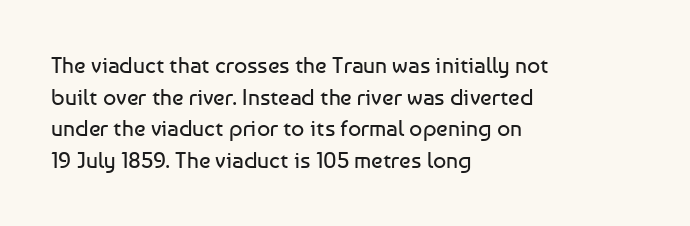
Q: Is the text bold? A: No.
Q: Is the text italic (slanted)? A: No, it is upright.
Q: Is the text underlined? A: No.
Q: How is the paragraph aligned? A: Left-aligned.
Q: Is the spacing between letters normal or unusually wide? A: Normal.
Q: Is the spacing between lines tight, normal or loose? A: Normal.
